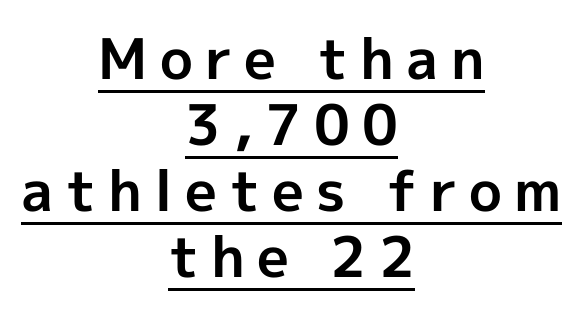
These characters rest on top of a visible drawn line. Unlike italic type, these characters show no tilt at all. The passage shown is typeset with a sans-serif family. The tracking jumps out immediately: characters are airy and widely separated. The passage shown is emphatically bold. Is this a fixed-width face? No — the glyphs have proportional, varying widths.
